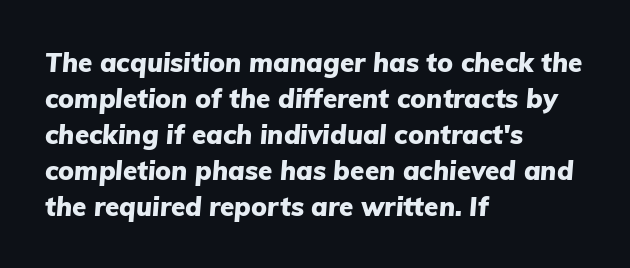
Q: Is the text bold? A: Yes.
Q: Is the text italic (slanted)? A: Yes, it leans right by about 5 degrees.
Q: Is the text underlined? A: No.
Q: How is the paragraph aligned? A: Left-aligned.
Q: Is the spacing between letters normal or unusually wide? A: Normal.
Q: Is the spacing between lines tight, normal or loose? A: Normal.
